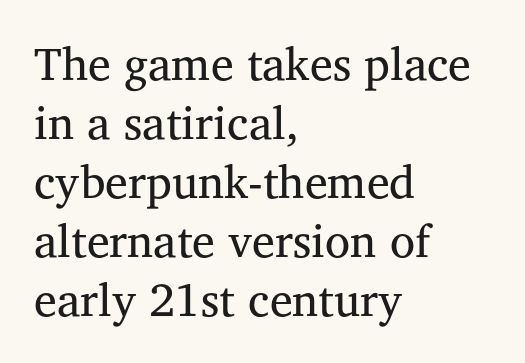
The image shows 46 px regular-weight serif type, upright; set left-aligned, normal line spacing (1.28x), normal letter spacing, not underlined; medium stroke contrast and a medium x-height.
